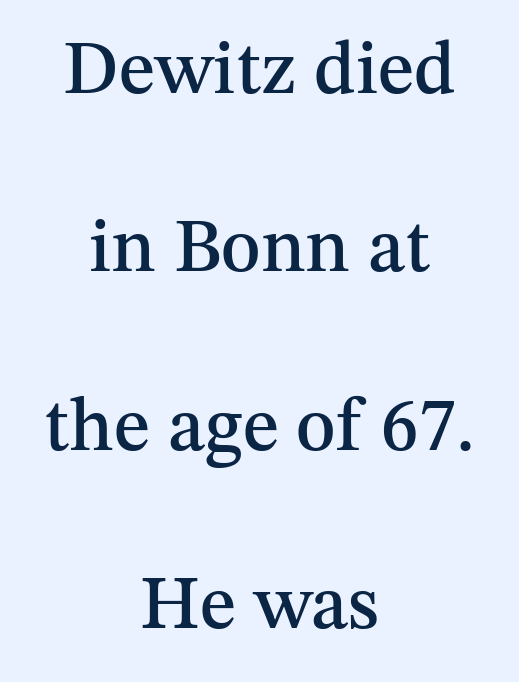
{"serif": "yes", "italic": "no", "width": "normal", "stroke_contrast": "medium", "x_height": "medium", "monospaced": "no", "underline": "no", "align": "center", "line_spacing": "loose", "line_spacing_ratio": 2.38, "letter_spacing": "normal", "letter_spacing_em": 0.0, "glyph_px": 75}
